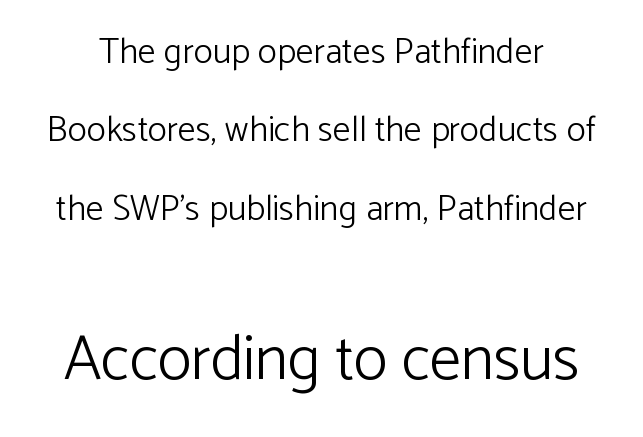
The image shows 63 px light sans-serif type, upright; set loose line spacing (2.18x), normal letter spacing, not underlined; the second (bottom) block is 1.75x larger; low stroke contrast and a medium x-height.
